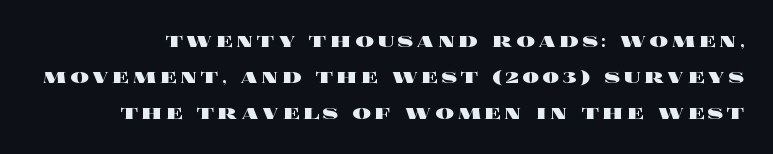
What's the leading like? Ordinary, nothing unusual. Caption: bold face, heavy strokes. Ascenders rise straight up at ninety degrees. Just letters on the line, the space beneath them empty.
